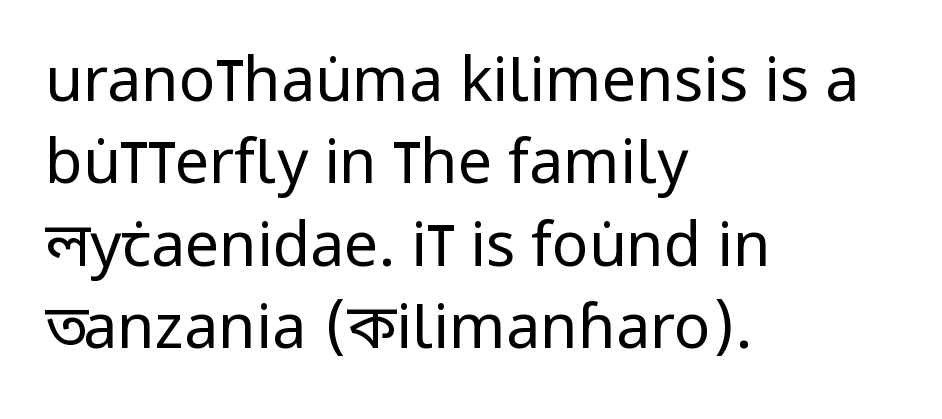
Observe the absence of serifs on each vertical stroke in this sample. Check under the words: just untouched page. Here the glyphs are tracked normally, forming tight word shapes. The characters are drawn with everyday or finer stroke widths.
